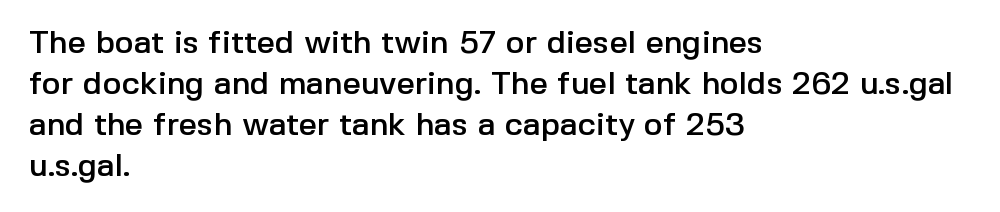
The image shows 32 px sans-serif type, upright; set left-aligned, normal line spacing (1.28x), normal letter spacing, not underlined; a medium x-height.
